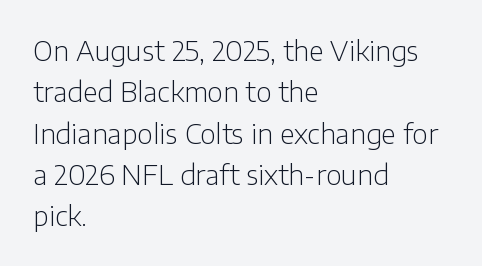
The image shows 27 px text type, upright; set left-aligned, normal line spacing (1.53x), normal letter spacing, not underlined.
